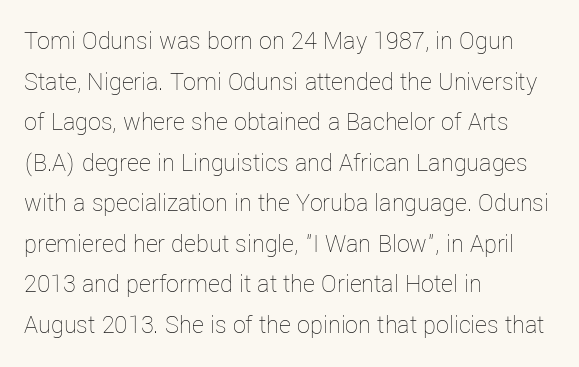
The zone under the glyphs is completely vacant. Letters have the restrained weight of plain body copy at most. Line beginnings align vertically; line endings do not. The gaps between neighbouring characters are ordinary and unremarkable.
